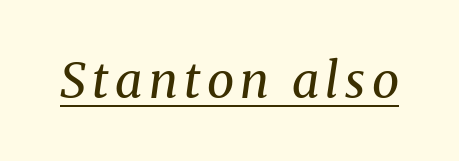
The image shows 49 px regular-weight serif type, italic (leaning right); set underlined; medium stroke contrast and a medium x-height.
